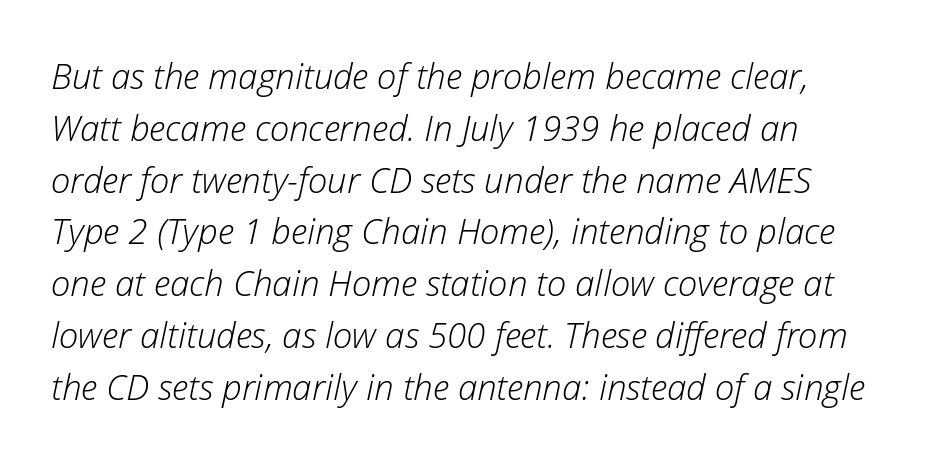
{"italic": "yes", "lean": "right", "slant_degrees": 12, "bold": "no", "weight": "light", "width": "normal", "stroke_contrast": "low", "x_height": "medium", "monospaced": "no", "underline": "no", "line_spacing": "normal", "line_spacing_ratio": 1.48, "letter_spacing": "normal", "letter_spacing_em": 0.0, "glyph_px": 35}
